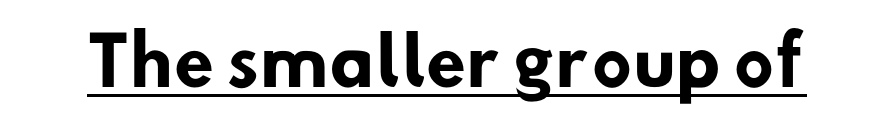
The image shows 66 px heavy sans-serif type; set normal letter spacing, underlined; low stroke contrast and a small x-height.
